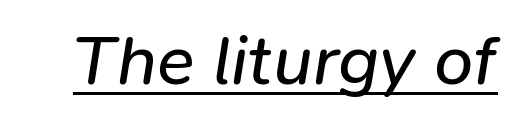
Q: Is the text bold? A: No.
Q: Is the text italic (slanted)? A: Yes, it leans right by about 9 degrees.
Q: Is the text underlined? A: Yes.
Q: Is the spacing between letters normal or unusually wide? A: Normal.
Q: Width (condensed, normal, or wide)? A: Normal.
Q: Stroke contrast? A: Low.
Q: x-height? A: Medium.
Q: Monospaced? A: No.
